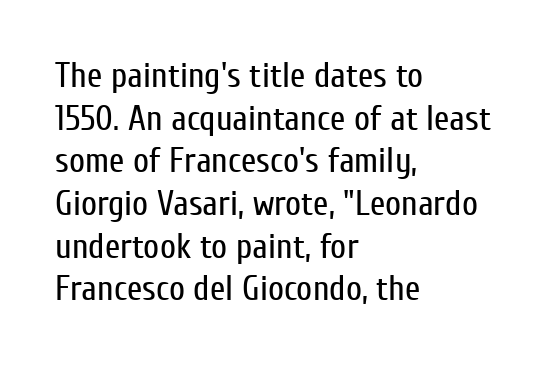
{"serif": "no", "italic": "no", "bold": "no", "weight": "regular", "width": "condensed", "stroke_contrast": "low", "x_height": "medium", "monospaced": "no", "underline": "no", "align": "left", "line_spacing_ratio": 1.22, "letter_spacing": "normal", "letter_spacing_em": 0.0, "glyph_px": 35}
